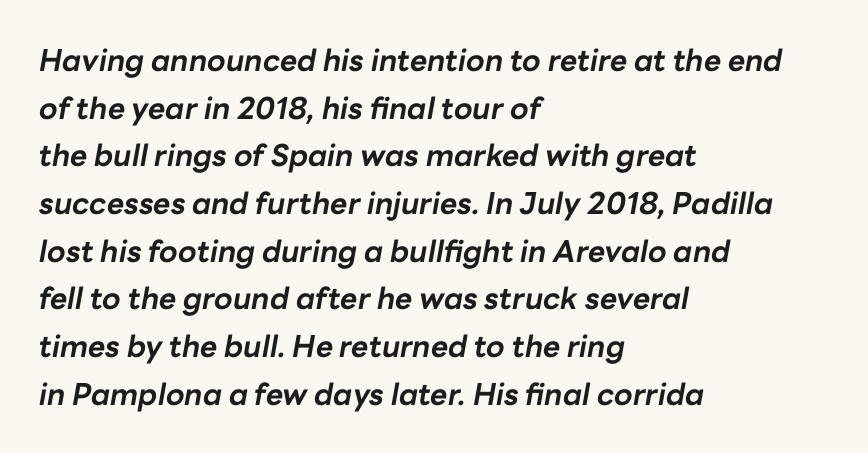
The image shows 30 px bold type, italic (leaning right); set left-aligned, normal line spacing (1.59x), normal letter spacing, not underlined; low stroke contrast and a medium x-height.
